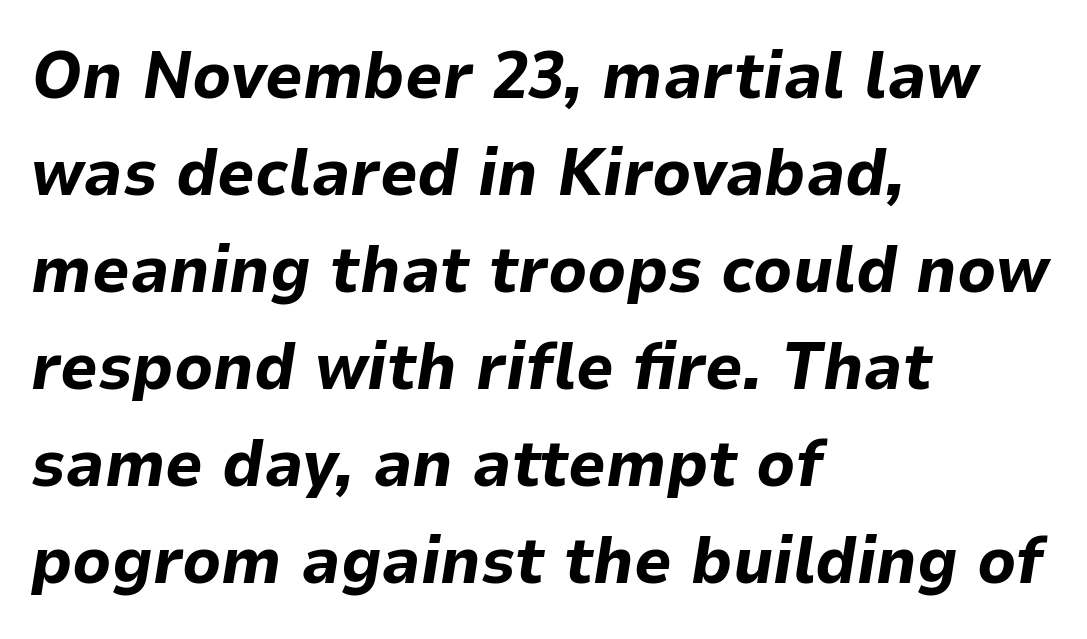
A bare baseline throughout the passage. Quick note: interline space is typical. All the whitespace from short lines collects on the right. Italic: yes, the glyphs are oblique. Is this a fixed-width face? No — the glyphs have proportional, varying widths. Emphasis by weight is at full strength: bold.
